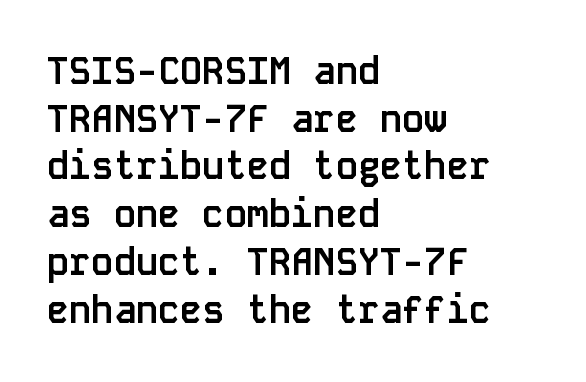
The zone under the glyphs is completely vacant. Think of a typewriter: that constant character pitch is what you see here. Vertical spacing — default. The type family on display is of the sans-serif kind.
